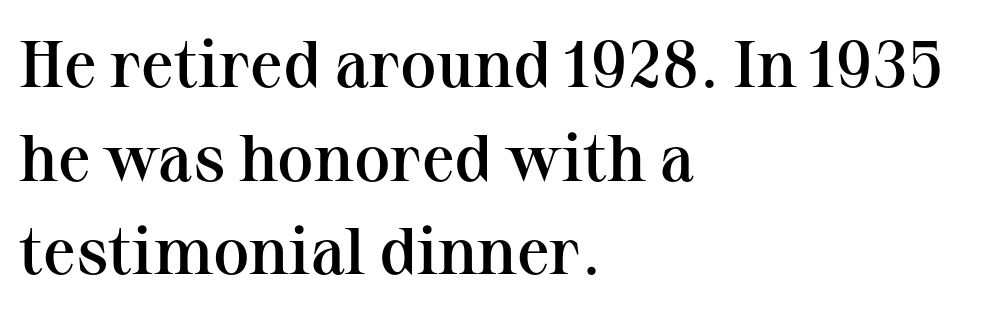
Q: Is the text bold? A: Semi-bold.
Q: Is the text italic (slanted)? A: No, it is upright.
Q: Is the typeface a serif or a sans-serif typeface? A: Serif.
Q: Is the text underlined? A: No.
Q: How is the paragraph aligned? A: Left-aligned.
Q: Is the spacing between letters normal or unusually wide? A: Normal.
Q: Is the spacing between lines tight, normal or loose? A: Normal.
Q: Width (condensed, normal, or wide)? A: Normal.
Q: Stroke contrast? A: Medium.
Q: x-height? A: Medium.
Q: Monospaced? A: No.
